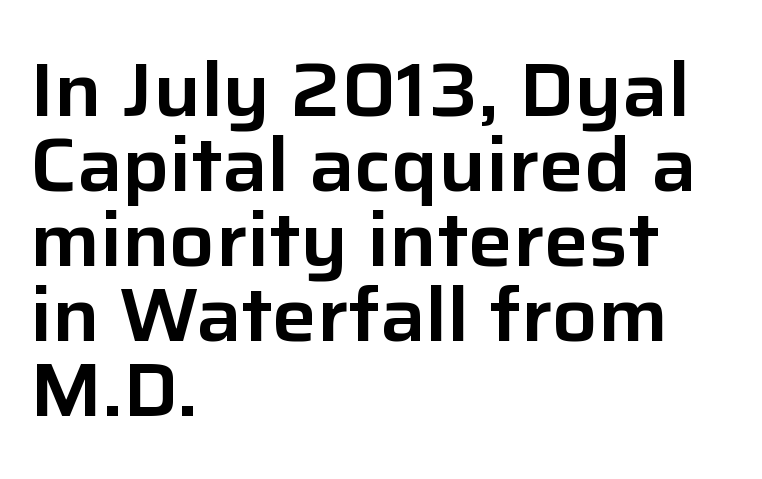
Q: Is the text italic (slanted)? A: No, it is upright.
Q: Is the typeface a serif or a sans-serif typeface? A: Sans-serif.
Q: Is the text underlined? A: No.
Q: How is the paragraph aligned? A: Left-aligned.
Q: Is the spacing between letters normal or unusually wide? A: Normal.
Q: Is the spacing between lines tight, normal or loose? A: Tight.
Q: Width (condensed, normal, or wide)? A: Normal.
Q: Stroke contrast? A: Low.
Q: x-height? A: Medium.
Q: Monospaced? A: No.
